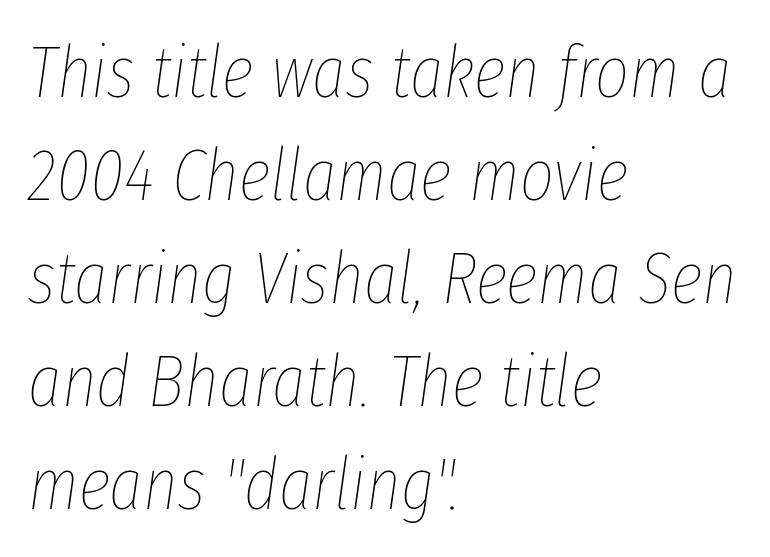
Note the varied advance widths — an 'i' is clearly narrower than an 'm'. How are the letters spaced? Ordinarily, with no added tracking. Rows of type keep a routine distance in the vertical direction. Just letters on the line, the space beneath them empty. The glyphs look as if they've been sheared to an angle. No heavy texture on the line: the type isn't bold.
